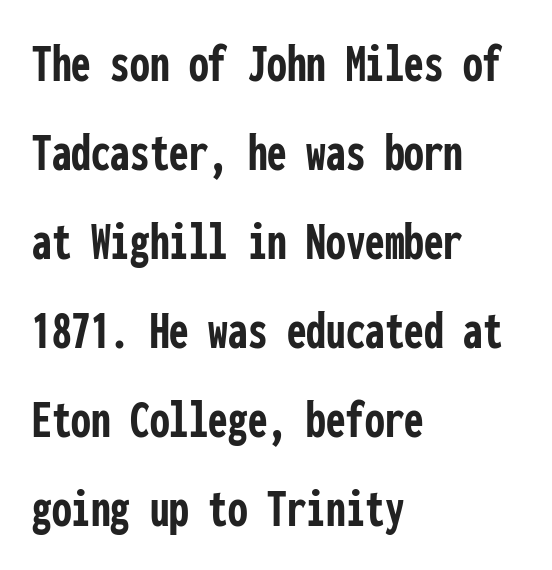
{"serif": "no", "italic": "no", "bold": "yes", "weight": "semibold", "width": "condensed", "stroke_contrast": "low", "x_height": "medium", "monospaced": "yes", "underline": "no", "align": "left", "line_spacing": "normal", "line_spacing_ratio": 1.59, "letter_spacing": "normal", "letter_spacing_em": 0.0, "glyph_px": 56}
